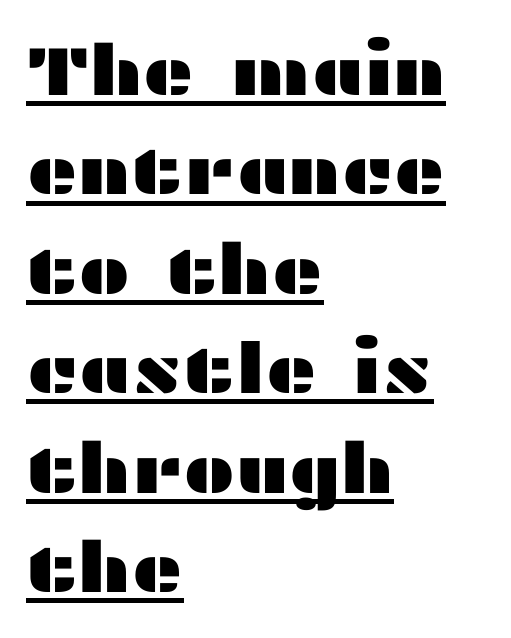
The image shows 70 px wide sans-serif type, upright; set left-aligned, normal line spacing (1.42x), normal letter spacing, underlined; medium stroke contrast and a medium x-height.
